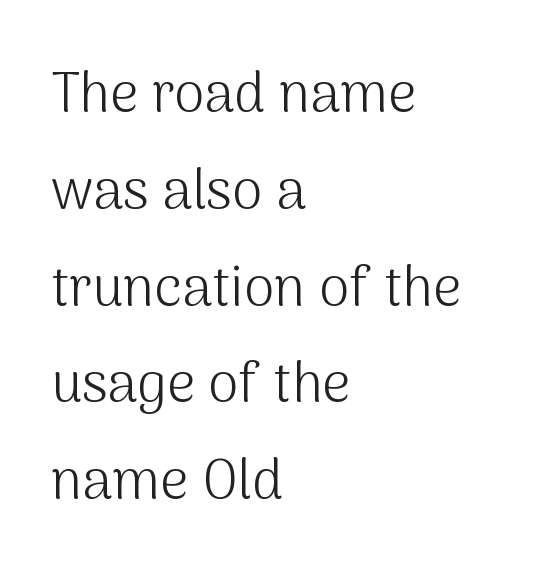
The image shows 55 px light sans-serif type, upright; set left-aligned, line spacing 1.76x, normal letter spacing, not underlined; medium stroke contrast and a medium x-height.
